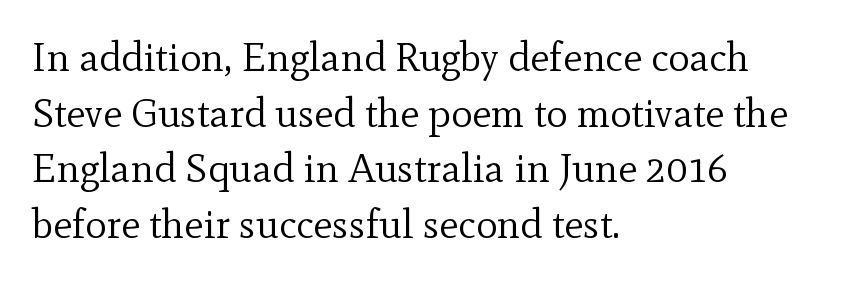
The image shows 40 px regular-weight serif type, upright; set left-aligned, normal line spacing (1.39x), normal letter spacing, not underlined; a small x-height.
